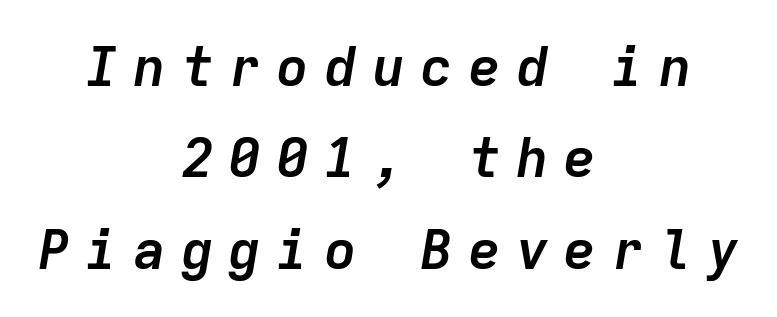
{"italic": "yes", "lean": "right", "slant_degrees": 9, "bold": "yes", "weight": "semibold", "width": "normal", "stroke_contrast": "low", "x_height": "medium", "monospaced": "yes", "underline": "no", "align": "center", "line_spacing": "normal", "line_spacing_ratio": 1.66, "letter_spacing": "wide", "letter_spacing_em": 0.27, "glyph_px": 55}
